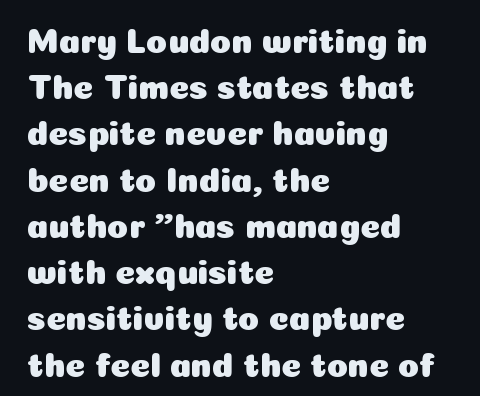
The image shows 34 px sans-serif type, upright; set left-aligned, normal line spacing (1.36x), normal letter spacing, not underlined; low stroke contrast and a medium x-height.
